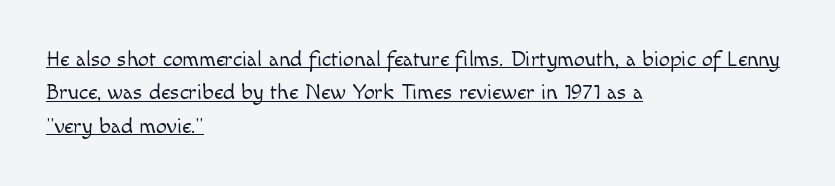
{"italic": "no", "bold": "no", "underline": "yes", "align": "left", "line_spacing": "normal", "line_spacing_ratio": 1.52, "letter_spacing": "normal", "letter_spacing_em": 0.0, "glyph_px": 22}
